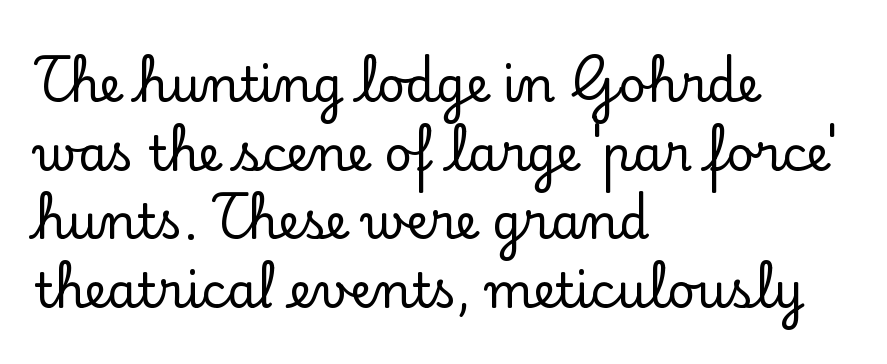
{"serif": "yes", "italic": "no", "width": "normal", "stroke_contrast": "low", "x_height": "small", "monospaced": "no", "underline": "no", "align": "left", "line_spacing": "normal", "line_spacing_ratio": 1.43, "letter_spacing": "normal", "letter_spacing_em": 0.0, "glyph_px": 48}
